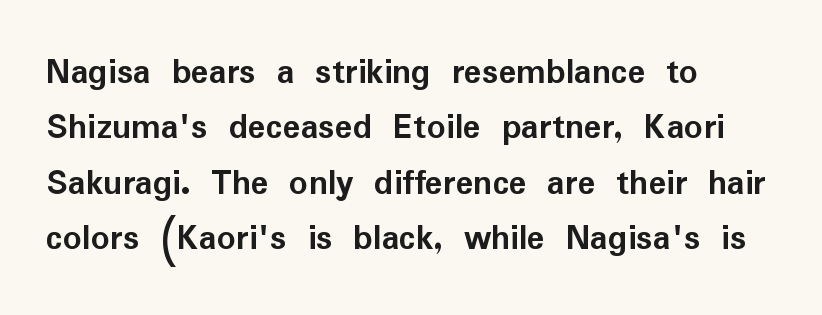
Q: Is the text bold? A: Yes.
Q: Is the text italic (slanted)? A: No, it is upright.
Q: Is the typeface a serif or a sans-serif typeface? A: Sans-serif.
Q: Is the text underlined? A: No.
Q: How is the paragraph aligned? A: Left-aligned.
Q: Is the spacing between letters normal or unusually wide? A: Normal.
Q: Is the spacing between lines tight, normal or loose? A: Normal.
Q: Width (condensed, normal, or wide)? A: Normal.
Q: Stroke contrast? A: Low.
Q: x-height? A: Medium.
Q: Monospaced? A: No.
